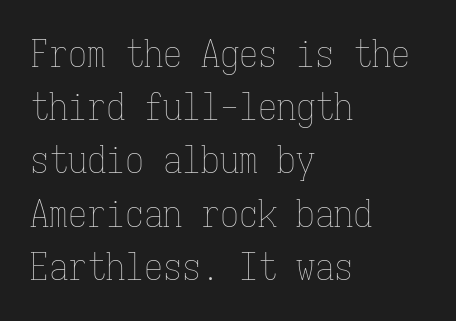
Q: Is the text bold? A: No.
Q: Is the text italic (slanted)? A: No, it is upright.
Q: Is the text underlined? A: No.
Q: How is the paragraph aligned? A: Left-aligned.
Q: Is the spacing between letters normal or unusually wide? A: Normal.
Q: Is the spacing between lines tight, normal or loose? A: Normal.
Q: Width (condensed, normal, or wide)? A: Condensed.
Q: Stroke contrast? A: Low.
Q: x-height? A: Medium.
Q: Monospaced? A: Yes.
